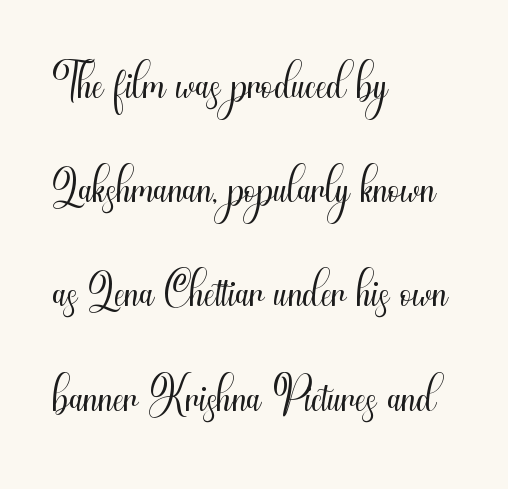
Q: Is the text bold? A: No.
Q: Is the text italic (slanted)? A: Yes.
Q: Is the typeface a serif or a sans-serif typeface? A: Sans-serif.
Q: Is the text underlined? A: No.
Q: How is the paragraph aligned? A: Left-aligned.
Q: Is the spacing between letters normal or unusually wide? A: Normal.
Q: Is the spacing between lines tight, normal or loose? A: Normal.
Q: Width (condensed, normal, or wide)? A: Condensed.
Q: Stroke contrast? A: Medium.
Q: x-height? A: Small.
Q: Monospaced? A: No.
